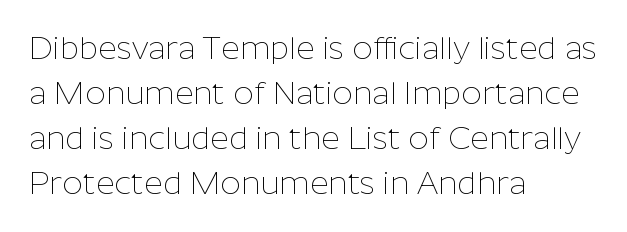
The rendering uses natural spacing where letterforms have individual widths. No letter is thick-stroked: the sample isn't bold. Nothing sits at the stroke ends, so this counts as sans-serif. Whoever set this chose a conventional vertical rhythm. The font's upright variant was chosen for this text.
